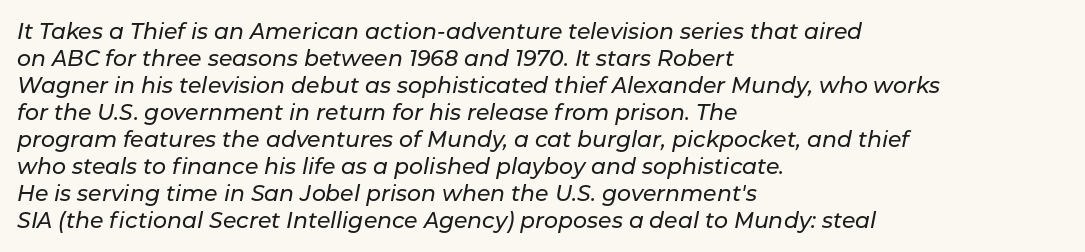
{"italic": "yes", "lean": "right", "slant_degrees": 11, "underline": "no", "align": "left", "line_spacing_ratio": 1.23, "letter_spacing": "normal", "letter_spacing_em": 0.0, "glyph_px": 22}
